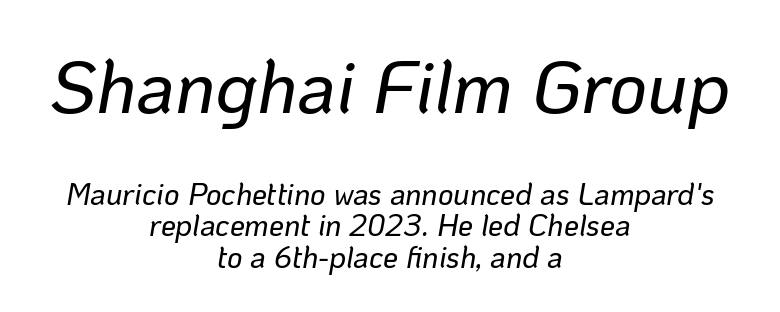
The strip under each line holds only bare page. Designer's note — italics engaged. The block sitting higher on the canvas is the one with enlarged characters. Visually the block forms a symmetrical silhouette, jagged on both flanks.
